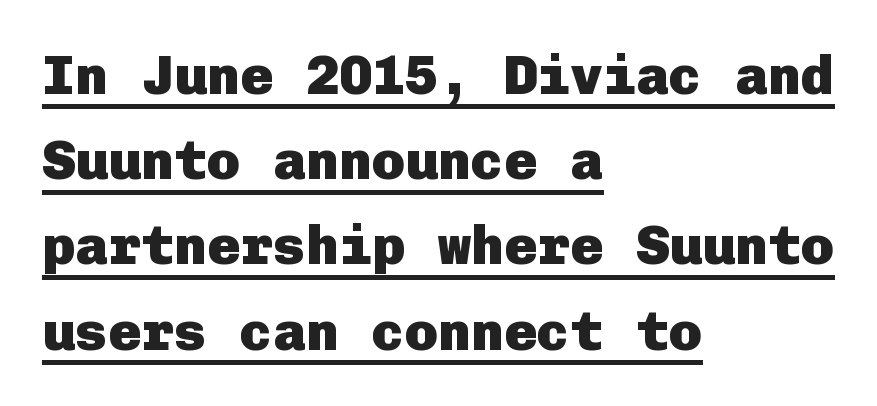
{"serif": "no", "italic": "no", "bold": "yes", "weight": "heavy", "width": "normal", "stroke_contrast": "low", "x_height": "medium", "underline": "yes", "align": "left", "line_spacing": "normal", "line_spacing_ratio": 1.55, "letter_spacing": "normal", "letter_spacing_em": 0.0, "glyph_px": 55}
